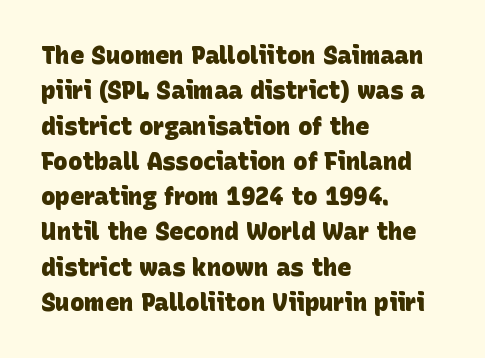
Nobody drew a line under any word here. If you drew a ruler down the left edge, every line would touch it. Is the type bold? Yes — the strokes are clearly thick and heavy. The tracking reads as untouched default to a designer's eye. Rows of type keep a routine distance in the vertical direction.
